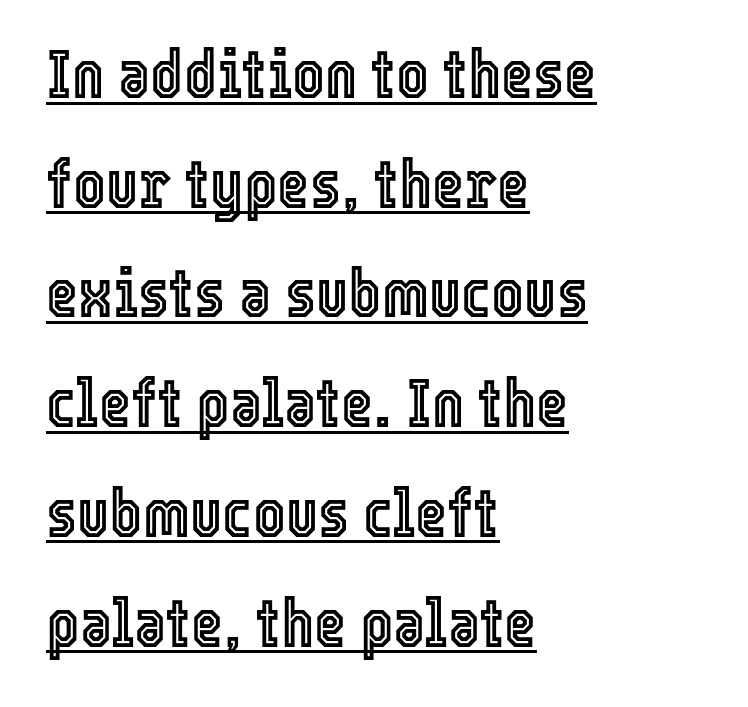
Q: Is the text italic (slanted)? A: No, it is upright.
Q: Is the text underlined? A: Yes.
Q: How is the paragraph aligned? A: Left-aligned.
Q: Is the spacing between letters normal or unusually wide? A: Normal.
Q: Is the spacing between lines tight, normal or loose? A: Normal.
Q: Width (condensed, normal, or wide)? A: Condensed.
Q: x-height? A: Medium.
Q: Monospaced? A: No.
